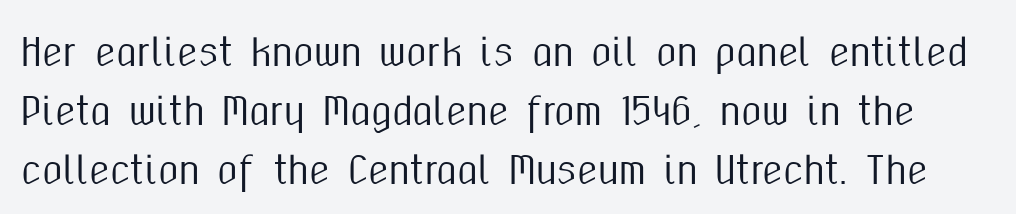
Q: Is the text italic (slanted)? A: No, it is upright.
Q: Is the typeface a serif or a sans-serif typeface? A: Sans-serif.
Q: Is the text underlined? A: No.
Q: Is the spacing between letters normal or unusually wide? A: Normal.
Q: Is the spacing between lines tight, normal or loose? A: Normal.
Q: Width (condensed, normal, or wide)? A: Condensed.
Q: Stroke contrast? A: Medium.
Q: x-height? A: Medium.
Q: Monospaced? A: No.
